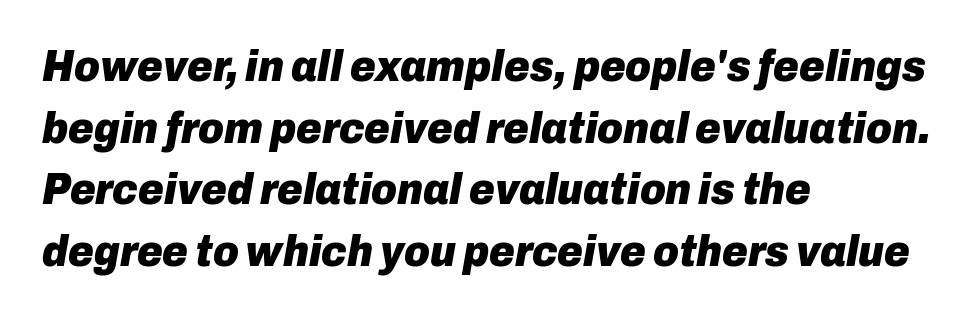
Q: Is the text bold? A: Yes.
Q: Is the text italic (slanted)? A: Yes, it leans right by about 10 degrees.
Q: Is the text underlined? A: No.
Q: How is the paragraph aligned? A: Left-aligned.
Q: Is the spacing between letters normal or unusually wide? A: Normal.
Q: Is the spacing between lines tight, normal or loose? A: Normal.
Q: Width (condensed, normal, or wide)? A: Normal.
Q: Stroke contrast? A: Low.
Q: x-height? A: Medium.
Q: Monospaced? A: No.
